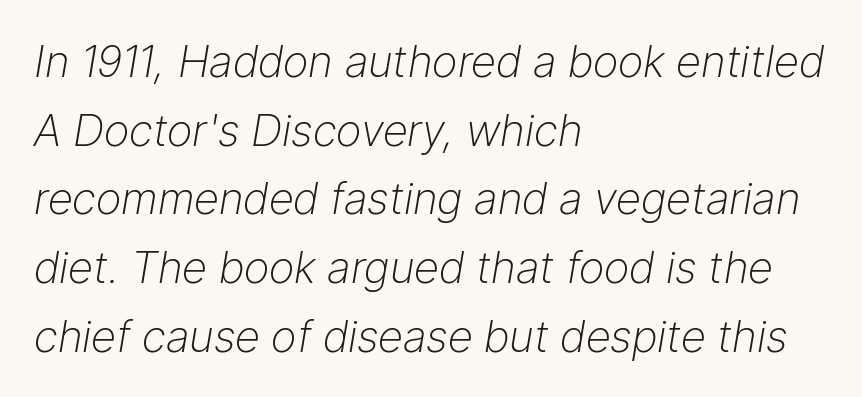
{"italic": "yes", "lean": "right", "slant_degrees": 9, "bold": "no", "weight": "light", "width": "normal", "stroke_contrast": "low", "x_height": "medium", "monospaced": "no", "underline": "no", "align": "left", "line_spacing": "normal", "line_spacing_ratio": 1.56, "letter_spacing": "normal", "letter_spacing_em": 0.0, "glyph_px": 44}
